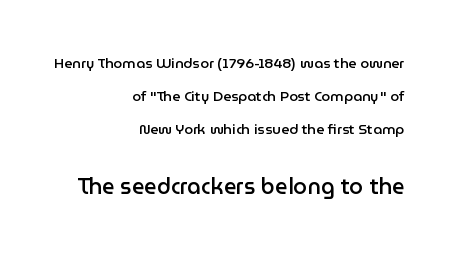
The image shows 22 px text type, upright; set right-aligned, loose line spacing (2.37x), normal letter spacing, not underlined; the second (bottom) block is 1.57x larger.
